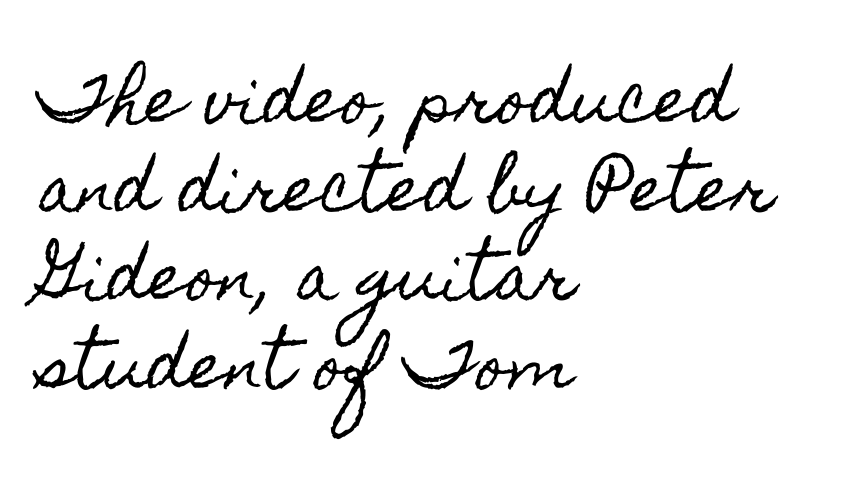
The image shows 62 px condensed type; set left-aligned, normal line spacing (1.43x), normal letter spacing, not underlined; a small x-height.
